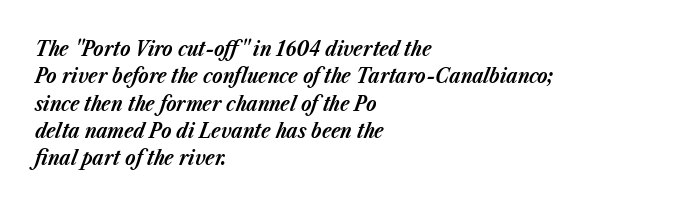
The image shows 21 px bold type, italic (leaning right); set left-aligned, normal line spacing (1.3x), normal letter spacing, not underlined.
